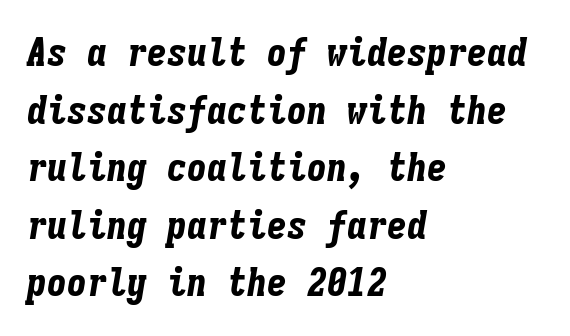
Q: Is the text bold? A: Yes.
Q: Is the text italic (slanted)? A: Yes, it leans right by about 9 degrees.
Q: Is the text underlined? A: No.
Q: How is the paragraph aligned? A: Left-aligned.
Q: Is the spacing between letters normal or unusually wide? A: Normal.
Q: Is the spacing between lines tight, normal or loose? A: Normal.
Q: Width (condensed, normal, or wide)? A: Condensed.
Q: Stroke contrast? A: Low.
Q: x-height? A: Medium.
Q: Monospaced? A: Yes.
